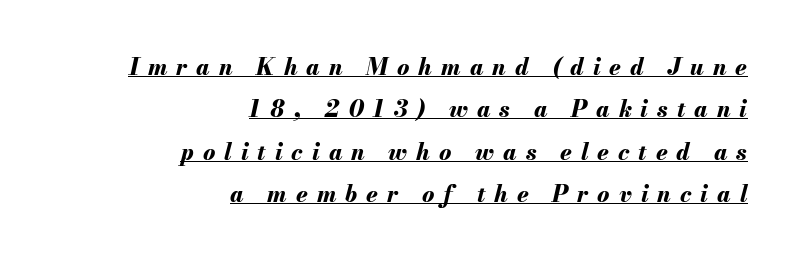
Q: Is the text bold? A: Yes.
Q: Is the text italic (slanted)? A: Yes, it leans right by about 13 degrees.
Q: Is the text underlined? A: Yes.
Q: How is the paragraph aligned? A: Right-aligned.
Q: Is the spacing between letters normal or unusually wide? A: Unusually wide.
